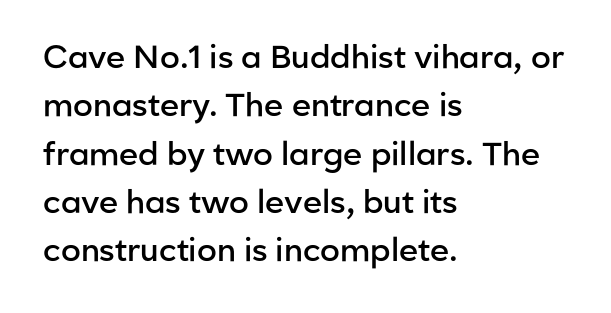
The ragged edge is on the right, which tells us the setting is flush left. Any mark beneath the type? The region is blank. Caption: standard tracking, unaltered. Ordinary non-slanted type is in use. Is this a fixed-width face? No — the glyphs have proportional, varying widths.
